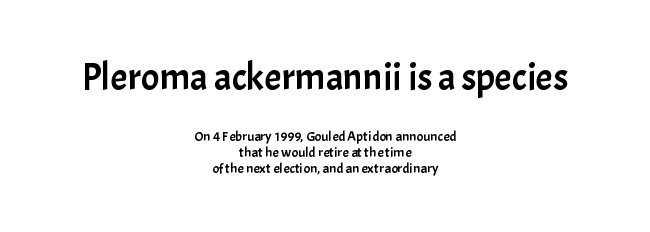
Clear beneath every line of the passage. Bigger letters appear in the top chunk; the bottom chunk is reduced. These lines are rendered in a variable-pitch font. Letterform terminals end flat and unadorned throughout the passage.
